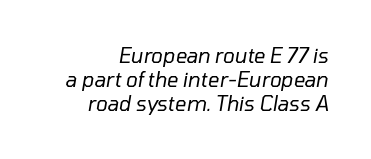
The image shows 20 px text type, italic (leaning right); set right-aligned, line spacing 1.21x, normal letter spacing, not underlined.
